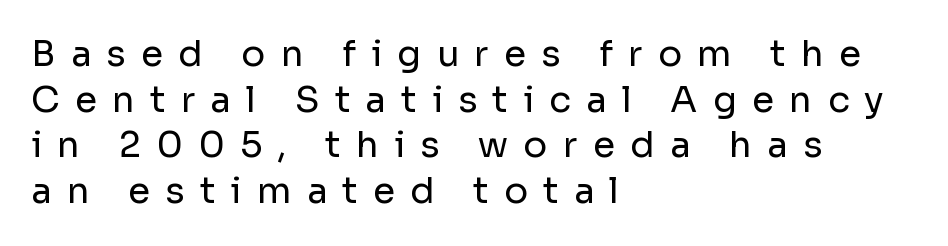
Weight: regular or lighter. Line beginnings align vertically; line endings do not. The letters carry no serifs — their stems end cleanly without finishing strokes. The glyphs are unaccompanied by any horizontal stroke below them.
